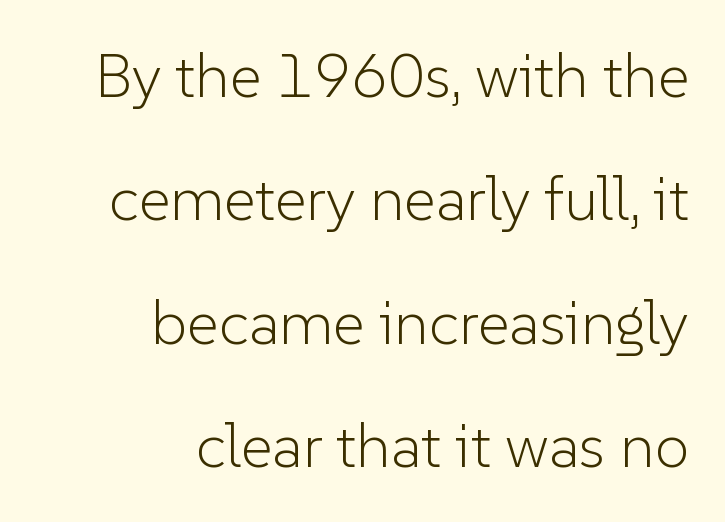
{"serif": "no", "italic": "no", "bold": "no", "weight": "light", "width": "normal", "stroke_contrast": "low", "x_height": "medium", "monospaced": "no", "underline": "no", "align": "right", "line_spacing": "loose", "line_spacing_ratio": 1.99, "letter_spacing": "normal", "letter_spacing_em": 0.0, "glyph_px": 62}
